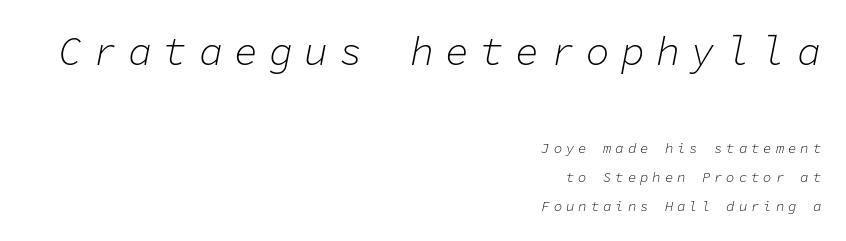
{"italic": "yes", "lean": "right", "slant_degrees": 11, "bold": "no", "weight": "light", "width": "normal", "stroke_contrast": "low", "x_height": "medium", "monospaced": "yes", "underline": "no", "align": "right", "line_spacing": "loose", "line_spacing_ratio": 2.06, "letter_spacing": "wide", "letter_spacing_em": 0.28, "larger_block": "first", "size_ratio": 2.86, "glyph_px": 40}
